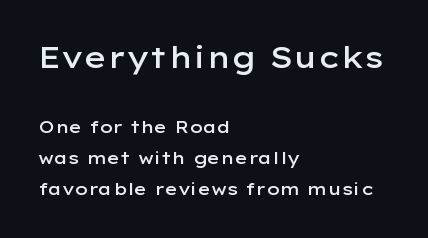
The image shows 30 px semibold, wide sans-serif type, upright; set left-aligned, line spacing 1.81x, normal letter spacing, not underlined; the first (top) block is 1.76x larger; low stroke contrast and a medium x-height.
